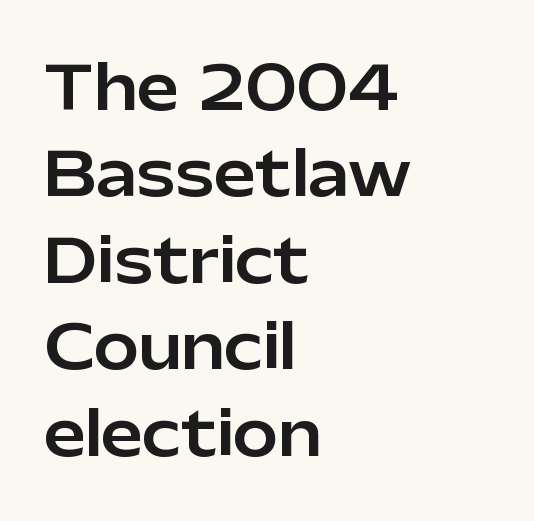
{"serif": "no", "italic": "no", "width": "normal", "stroke_contrast": "low", "x_height": "medium", "monospaced": "no", "underline": "no", "align": "left", "line_spacing": "normal", "line_spacing_ratio": 1.44, "letter_spacing": "normal", "letter_spacing_em": 0.0, "glyph_px": 60}
